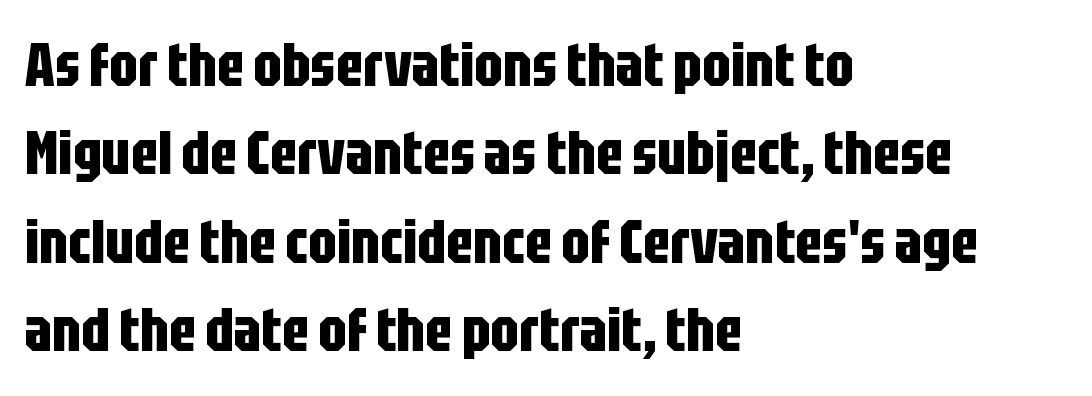
{"serif": "no", "italic": "no", "bold": "yes", "weight": "bold", "width": "condensed", "stroke_contrast": "low", "x_height": "large", "monospaced": "no", "underline": "no", "align": "left", "line_spacing": "normal", "line_spacing_ratio": 1.45, "letter_spacing": "normal", "letter_spacing_em": 0.0, "glyph_px": 61}
